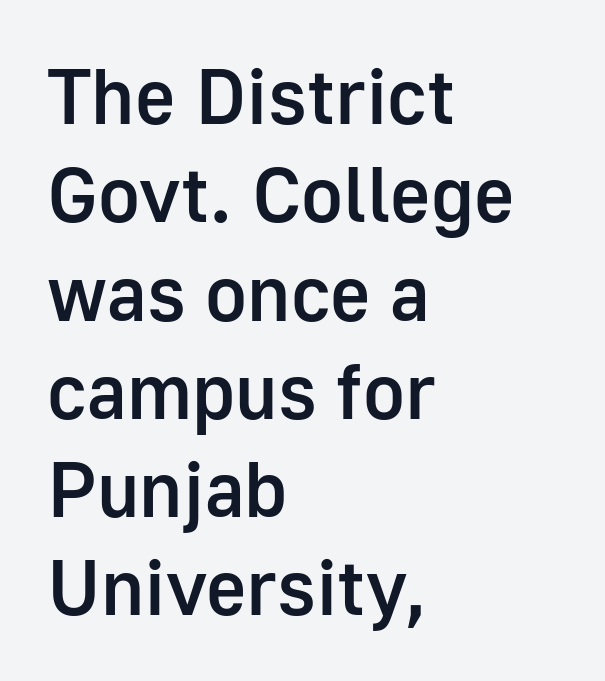
Q: Is the text bold? A: Semi-bold.
Q: Is the text italic (slanted)? A: No, it is upright.
Q: Is the typeface a serif or a sans-serif typeface? A: Sans-serif.
Q: Is the text underlined? A: No.
Q: How is the paragraph aligned? A: Left-aligned.
Q: Is the spacing between letters normal or unusually wide? A: Normal.
Q: Is the spacing between lines tight, normal or loose? A: Normal.
Q: Width (condensed, normal, or wide)? A: Normal.
Q: Stroke contrast? A: Low.
Q: x-height? A: Medium.
Q: Monospaced? A: No.
